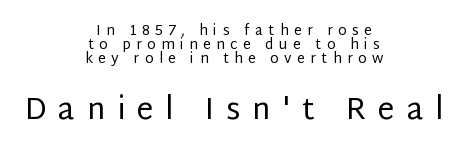
{"serif": "no", "italic": "no", "bold": "no", "weight": "regular", "width": "normal", "stroke_contrast": "low", "x_height": "large", "monospaced": "no", "underline": "no", "align": "center", "line_spacing": "tight", "line_spacing_ratio": 1.0, "letter_spacing": "wide", "letter_spacing_em": 0.39, "larger_block": "second", "size_ratio": 2.14, "glyph_px": 30}
